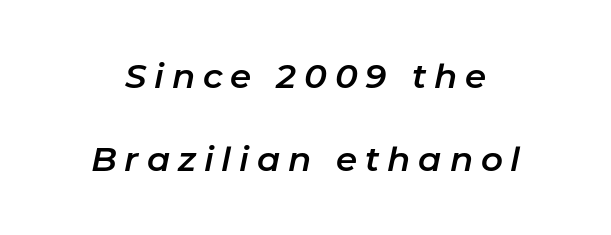
The image shows 34 px text type, italic (leaning right); set loose line spacing (2.44x), unusually wide letter spacing (+0.23 em), not underlined; low stroke contrast and a medium x-height.
